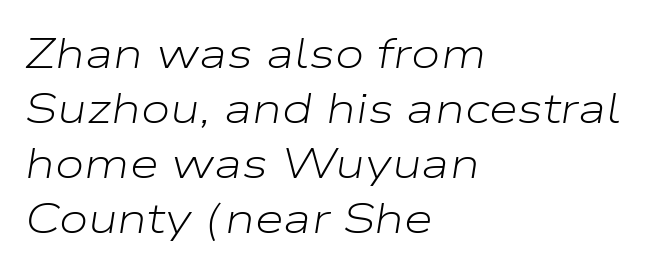
The image shows 42 px light, wide type, italic (leaning right); set left-aligned, normal line spacing (1.31x), normal letter spacing, not underlined; low stroke contrast and a medium x-height.
